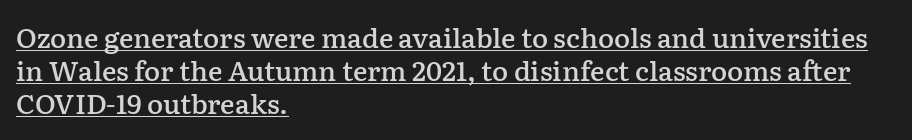
Q: Is the text bold? A: Semi-bold.
Q: Is the text italic (slanted)? A: No, it is upright.
Q: Is the text underlined? A: Yes.
Q: How is the paragraph aligned? A: Left-aligned.
Q: Is the spacing between letters normal or unusually wide? A: Normal.
